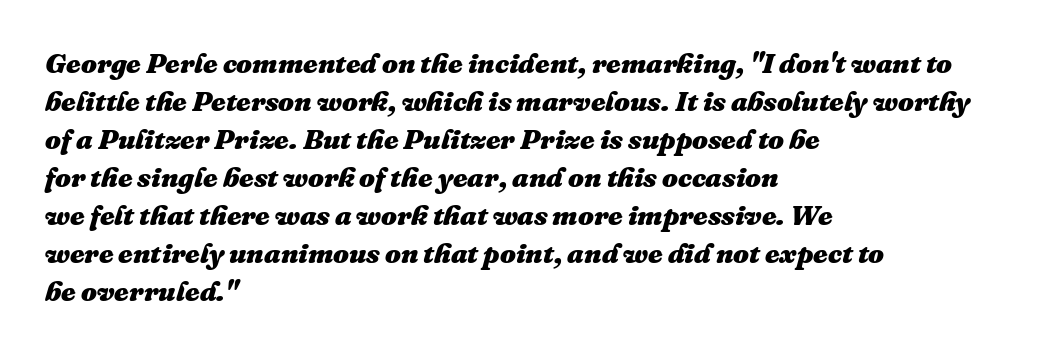
The gaps between neighbouring characters are ordinary and unremarkable. The rendering uses natural spacing where letterforms have individual widths. The strip under each line holds only bare page. Heavy, bold letterforms. The space between consecutive lines is moderate.
